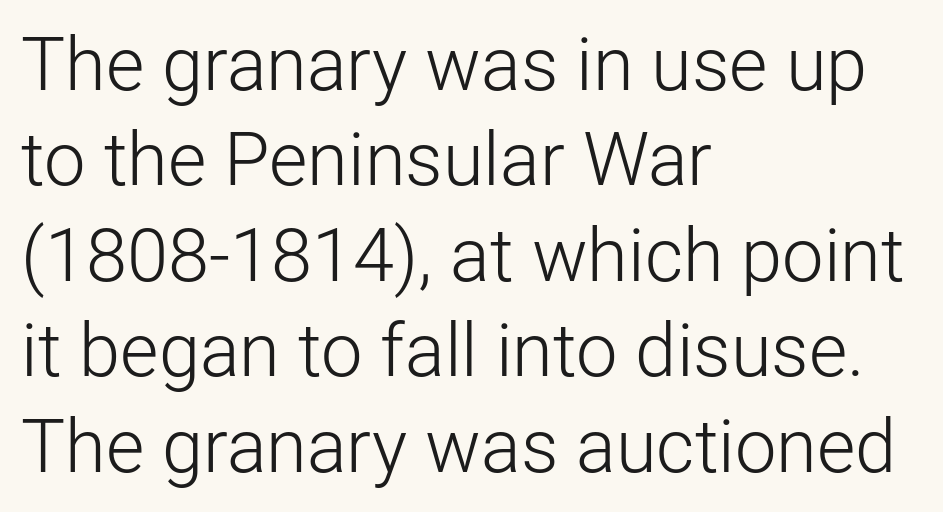
Q: Is the text bold? A: No.
Q: Is the text italic (slanted)? A: No, it is upright.
Q: Is the typeface a serif or a sans-serif typeface? A: Sans-serif.
Q: Is the text underlined? A: No.
Q: How is the paragraph aligned? A: Left-aligned.
Q: Is the spacing between letters normal or unusually wide? A: Normal.
Q: Is the spacing between lines tight, normal or loose? A: Normal.
Q: Width (condensed, normal, or wide)? A: Normal.
Q: Stroke contrast? A: Low.
Q: x-height? A: Medium.
Q: Monospaced? A: No.
